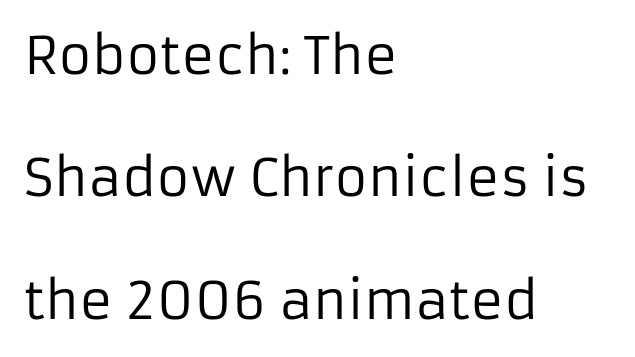
{"serif": "no", "italic": "no", "bold": "no", "weight": "regular", "width": "normal", "stroke_contrast": "low", "x_height": "medium", "monospaced": "no", "underline": "no", "align": "left", "line_spacing": "loose", "line_spacing_ratio": 2.4, "letter_spacing": "normal", "letter_spacing_em": 0.0, "glyph_px": 51}
